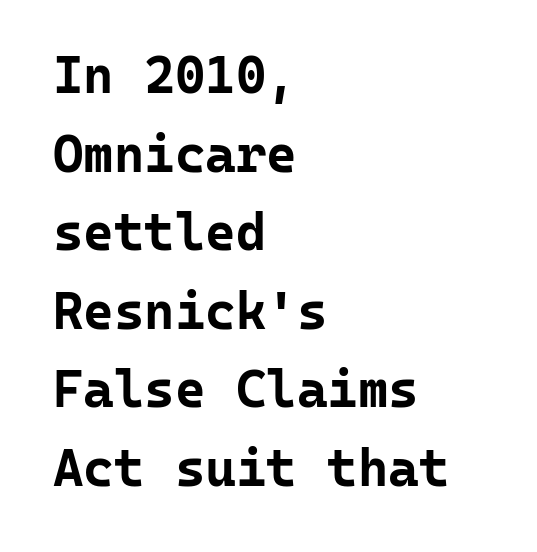
The image shows 52 px bold sans-serif type, upright, monospaced; set left-aligned, normal line spacing (1.51x), normal letter spacing, not underlined; low stroke contrast and a medium x-height.
